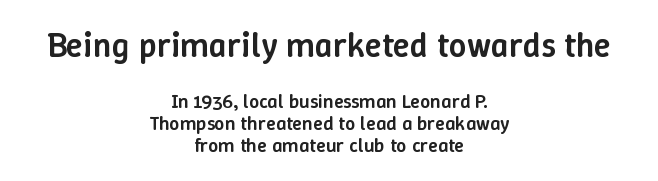
The image shows 35 px semibold type, upright; set centered, tight line spacing (1.1x), normal letter spacing, not underlined; the first (top) block is 1.75x larger; low stroke contrast and a medium x-height.
